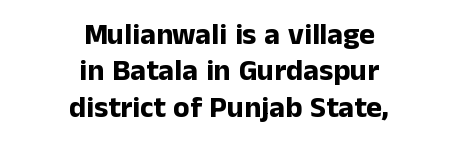
The image shows 30 px bold sans-serif type, upright; set centered, line spacing 1.21x, normal letter spacing, not underlined; low stroke contrast and a medium x-height.
